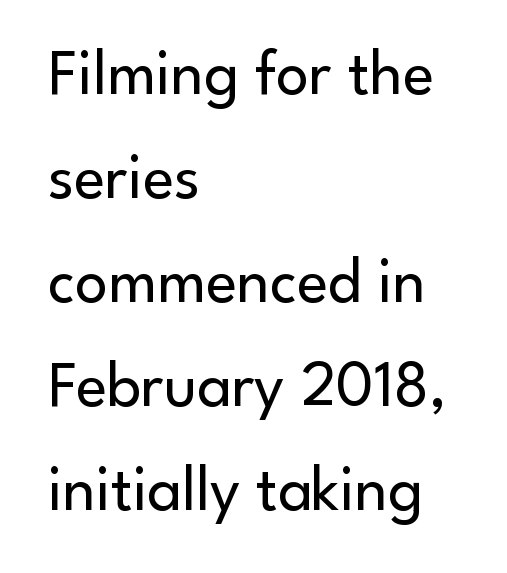
Is this a heavy cut? Hardly; it is regular or lighter. Nobody touched the tracking dial on this one. This sample is left-justified, so line endings fall wherever the words run out. Varying glyph widths throughout — classic text-font behaviour.
